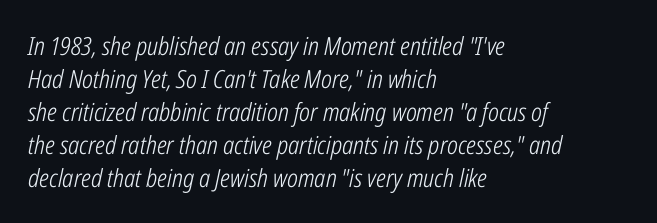
Q: Is the text bold? A: No.
Q: Is the text italic (slanted)? A: Yes, it leans right by about 12 degrees.
Q: Is the text underlined? A: No.
Q: How is the paragraph aligned? A: Left-aligned.
Q: Is the spacing between letters normal or unusually wide? A: Normal.
Q: Is the spacing between lines tight, normal or loose? A: Normal.
